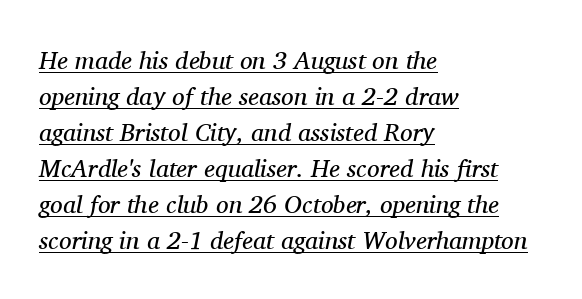
Every character sits at an angle, as italics do. Is the stroke heavy? The answer is a plain regular-or-lighter. Nobody touched the tracking dial on this one. Quick note: underline on. The rows are spaced the way most documents space them.
